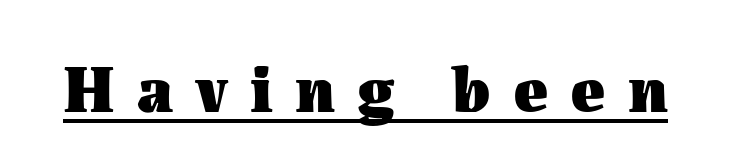
The image shows 66 px heavy type, upright; set unusually wide letter spacing (+0.34 em), underlined; medium stroke contrast and a medium x-height.
